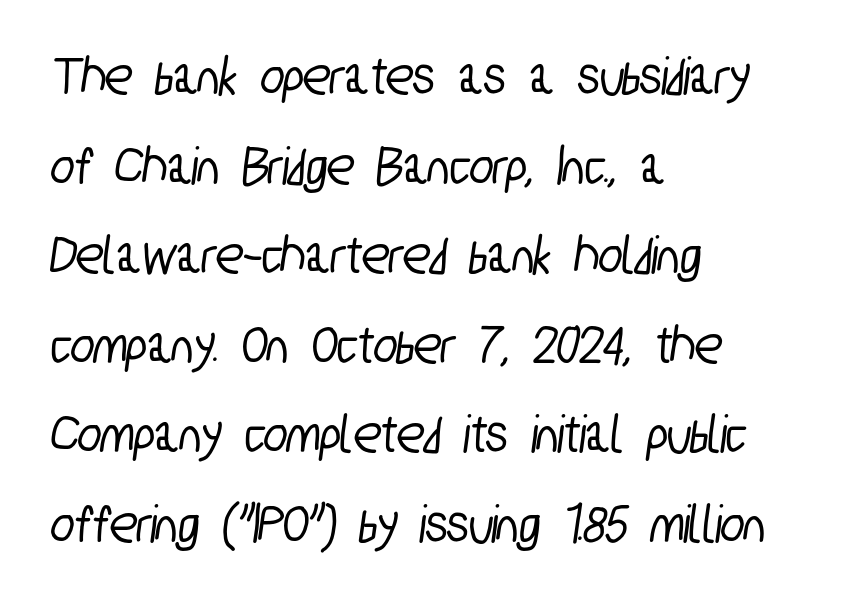
Q: Is the typeface a serif or a sans-serif typeface? A: Sans-serif.
Q: Is the text underlined? A: No.
Q: How is the paragraph aligned? A: Left-aligned.
Q: Is the spacing between letters normal or unusually wide? A: Normal.
Q: Is the spacing between lines tight, normal or loose? A: Normal.
Q: Width (condensed, normal, or wide)? A: Condensed.
Q: Stroke contrast? A: Low.
Q: x-height? A: Medium.
Q: Monospaced? A: No.
